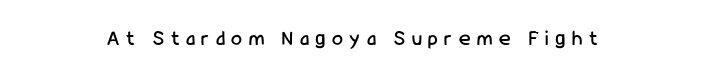
Q: Is the text italic (slanted)? A: No, it is upright.
Q: Is the text underlined? A: No.
Q: Is the spacing between letters normal or unusually wide? A: Unusually wide.
